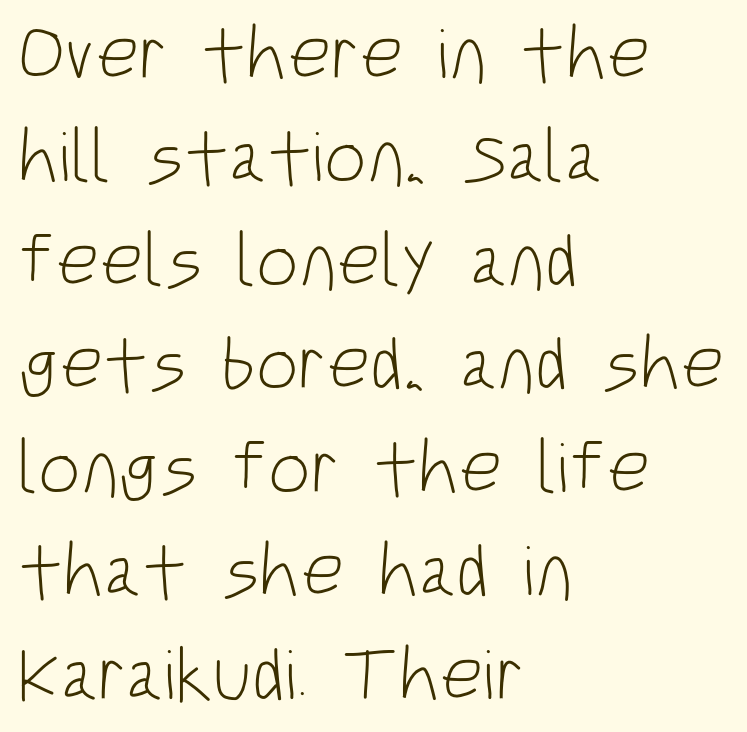
Does the lettering tilt? It doesn't — this is upright. The face looks like a standard text weight, possibly lighter. Type style note: lacks serifs. Clear beneath every line of the passage. Quick note: interline space is typical.
